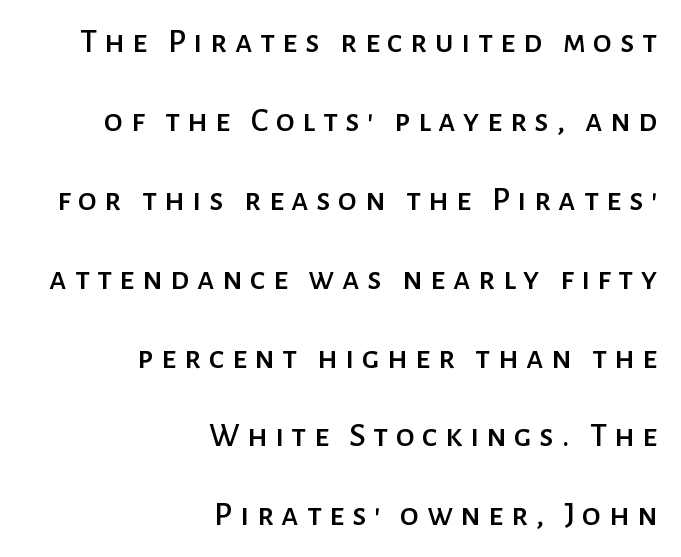
The area under the type is left untouched. This is sans-serif lettering, the kind often seen on screens and signage. Characters follow at a spacing far wider than the type designer built in. A typesetter would call this proportional, since set widths differ per character.
